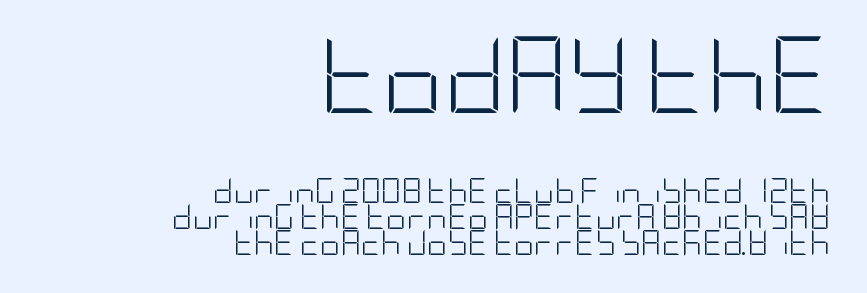
Q: Is the text bold? A: No.
Q: Is the text italic (slanted)? A: No, it is upright.
Q: Is the typeface a serif or a sans-serif typeface? A: Sans-serif.
Q: Is the text underlined? A: No.
Q: How is the paragraph aligned? A: Right-aligned.
Q: Is the spacing between letters normal or unusually wide? A: Normal.
Q: Is the spacing between lines tight, normal or loose? A: Tight.
Q: Which block of text is set in a larger size, the first (top) or the second (bottom)? A: The first (top) one.
Q: Width (condensed, normal, or wide)? A: Condensed.
Q: Stroke contrast? A: Low.
Q: x-height? A: Large.
